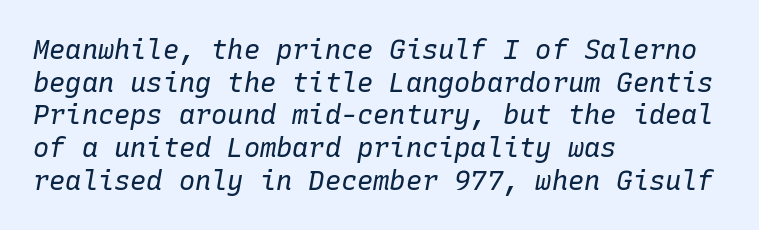
The image shows 27 px text type, italic (leaning right); set left-aligned, line spacing 1.21x, normal letter spacing, not underlined.
